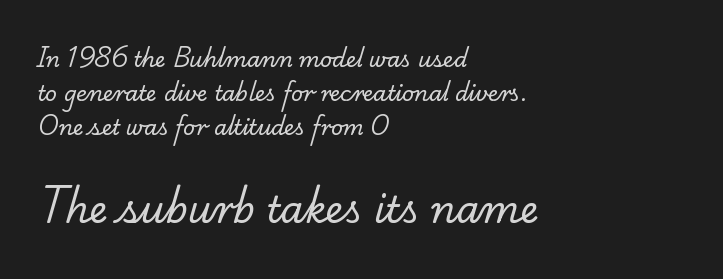
{"bold": "no", "weight": "regular", "width": "normal", "stroke_contrast": "low", "x_height": "small", "monospaced": "no", "underline": "no", "align": "left", "line_spacing": "normal", "line_spacing_ratio": 1.63, "letter_spacing": "normal", "letter_spacing_em": 0.0, "larger_block": "second", "size_ratio": 1.76, "glyph_px": 37}
